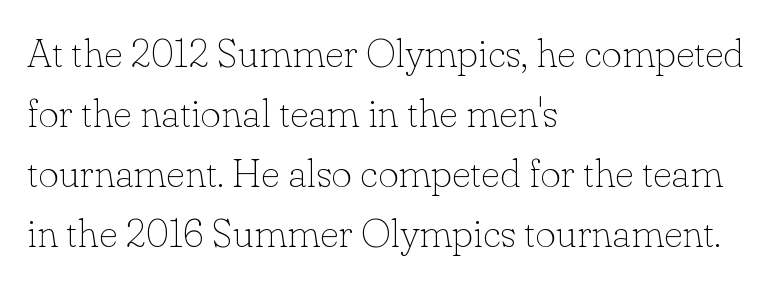
All the whitespace from short lines collects on the right. The lettering stays uniformly vertical, giving the passage a roman look. The letters carry serifs — small finishing strokes at the ends of their stems. The typeface has the unassuming heft of standard copy or less. The gaps between neighbouring characters are ordinary and unremarkable. Here the designer chose a conventional face with non-uniform glyph widths.
